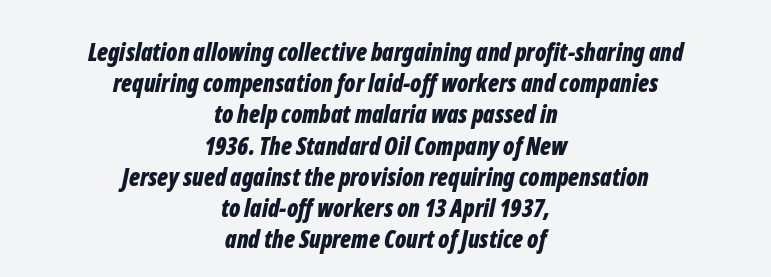
The image shows 24 px bold type, italic (leaning right); set centered, normal line spacing (1.3x), normal letter spacing, not underlined.
